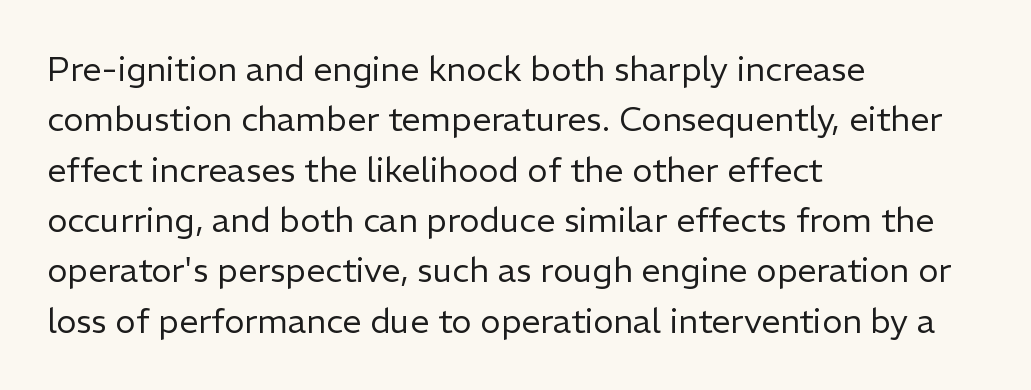
How would I describe the line gaps? Plain and ordinary. The string is rendered with underlining switched off. These lines are set flush left with a ragged right edge. How are the letters spaced? Ordinarily, with no added tracking. The font's upright variant was chosen for this text. The rendering uses natural spacing where letterforms have individual widths.
